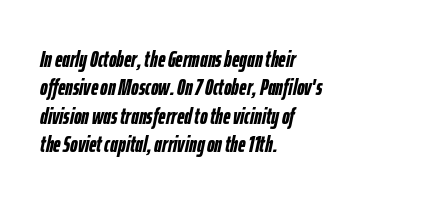
The image shows 23 px bold type, italic (leaning right); set left-aligned, line spacing 1.23x, normal letter spacing, not underlined.
